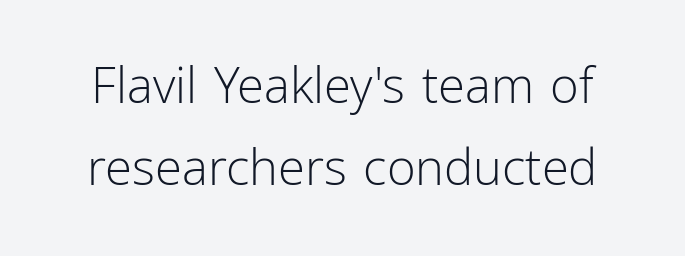
Q: Is the text bold? A: No.
Q: Is the text italic (slanted)? A: No, it is upright.
Q: Is the typeface a serif or a sans-serif typeface? A: Sans-serif.
Q: Is the text underlined? A: No.
Q: How is the paragraph aligned? A: Centered.
Q: Is the spacing between letters normal or unusually wide? A: Normal.
Q: Is the spacing between lines tight, normal or loose? A: Normal.
Q: Width (condensed, normal, or wide)? A: Normal.
Q: Stroke contrast? A: Low.
Q: x-height? A: Medium.
Q: Monospaced? A: No.
